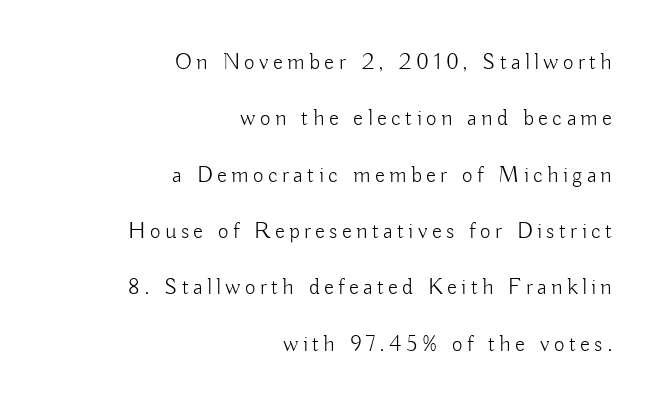
{"italic": "no", "bold": "no", "underline": "no", "align": "right", "line_spacing": "loose", "line_spacing_ratio": 2.45, "glyph_px": 23}
